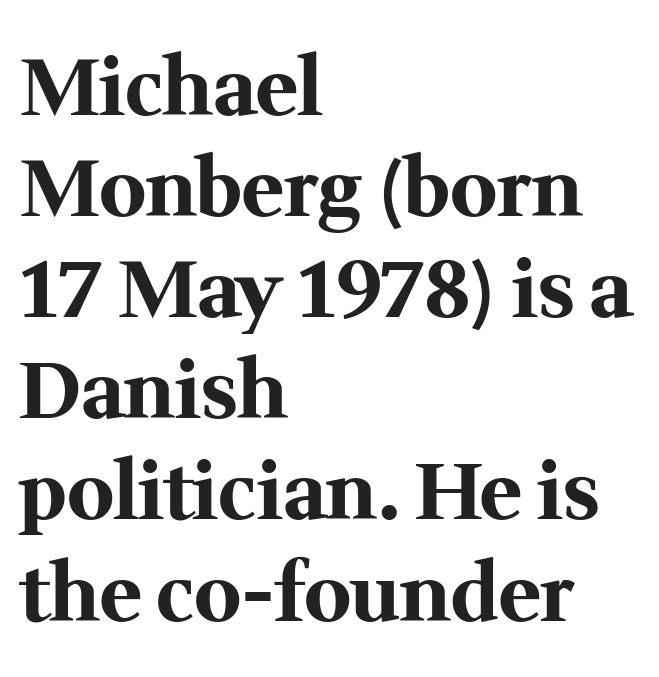
Q: Is the text bold? A: Yes.
Q: Is the text italic (slanted)? A: No, it is upright.
Q: Is the typeface a serif or a sans-serif typeface? A: Serif.
Q: Is the text underlined? A: No.
Q: How is the paragraph aligned? A: Left-aligned.
Q: Is the spacing between letters normal or unusually wide? A: Normal.
Q: Is the spacing between lines tight, normal or loose? A: Normal.
Q: Width (condensed, normal, or wide)? A: Normal.
Q: Stroke contrast? A: Medium.
Q: x-height? A: Medium.
Q: Monospaced? A: No.
